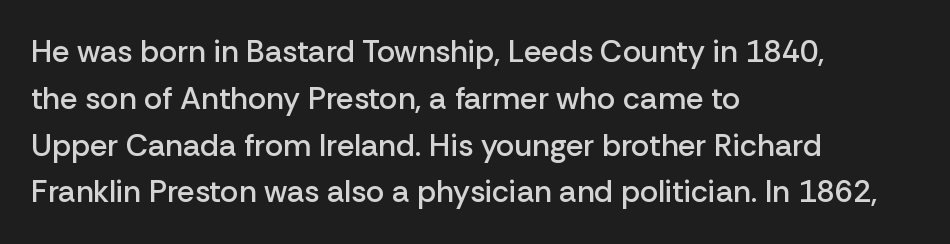
Q: Is the text bold? A: Semi-bold.
Q: Is the text italic (slanted)? A: No, it is upright.
Q: Is the typeface a serif or a sans-serif typeface? A: Sans-serif.
Q: Is the text underlined? A: No.
Q: How is the paragraph aligned? A: Left-aligned.
Q: Is the spacing between letters normal or unusually wide? A: Normal.
Q: Is the spacing between lines tight, normal or loose? A: Normal.
Q: Width (condensed, normal, or wide)? A: Normal.
Q: Stroke contrast? A: Low.
Q: x-height? A: Medium.
Q: Monospaced? A: No.
